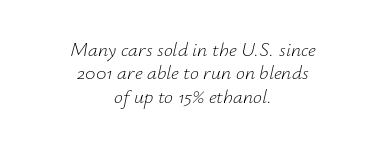
The image shows 20 px text type, italic (leaning right); set centered, line spacing 1.17x, normal letter spacing, not underlined.
